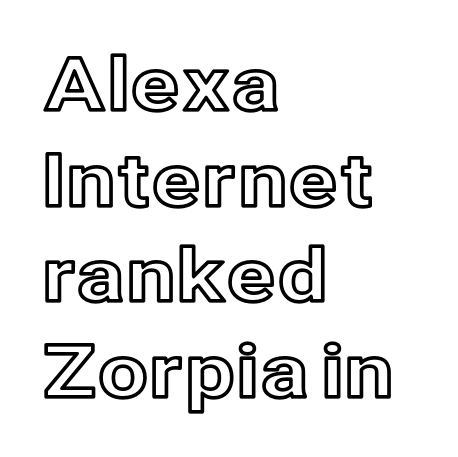
Proportional: the letters do not fall into vertical columns. Leftover space on each line is placed entirely after the last word. In terms of letterspacing, this is plain default setting. A typesetter would mark this as roman, not italic. Baseline-to-baseline distance is the conventional proportion of letter height.
